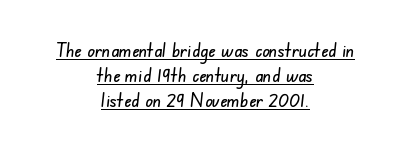
The image shows 20 px text type; set centered, normal line spacing (1.25x), normal letter spacing, underlined.
